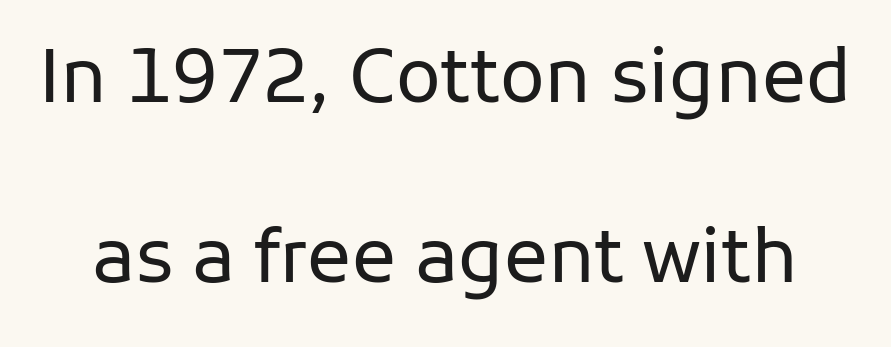
{"serif": "no", "italic": "no", "bold": "no", "weight": "regular", "width": "normal", "stroke_contrast": "low", "x_height": "medium", "monospaced": "no", "underline": "no", "line_spacing": "loose", "line_spacing_ratio": 2.43, "letter_spacing": "normal", "letter_spacing_em": 0.0, "glyph_px": 74}
